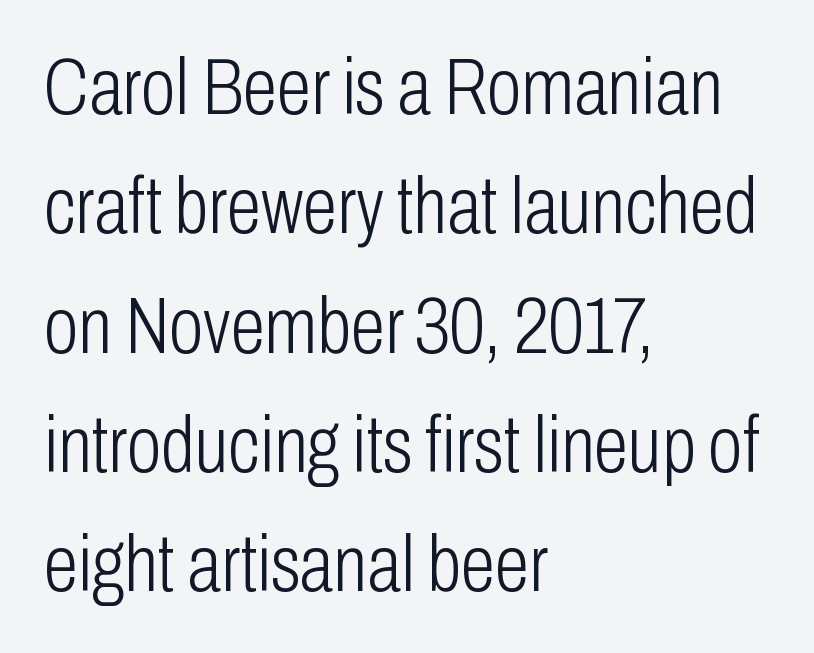
Q: Is the text bold? A: No.
Q: Is the text italic (slanted)? A: No, it is upright.
Q: Is the typeface a serif or a sans-serif typeface? A: Sans-serif.
Q: Is the text underlined? A: No.
Q: How is the paragraph aligned? A: Left-aligned.
Q: Is the spacing between letters normal or unusually wide? A: Normal.
Q: Is the spacing between lines tight, normal or loose? A: Normal.
Q: Width (condensed, normal, or wide)? A: Condensed.
Q: Stroke contrast? A: Low.
Q: x-height? A: Medium.
Q: Monospaced? A: No.
